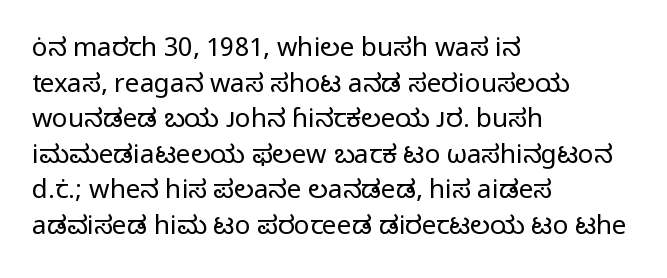
The image shows 26 px text type, upright; set left-aligned, normal line spacing (1.37x), normal letter spacing, not underlined.
